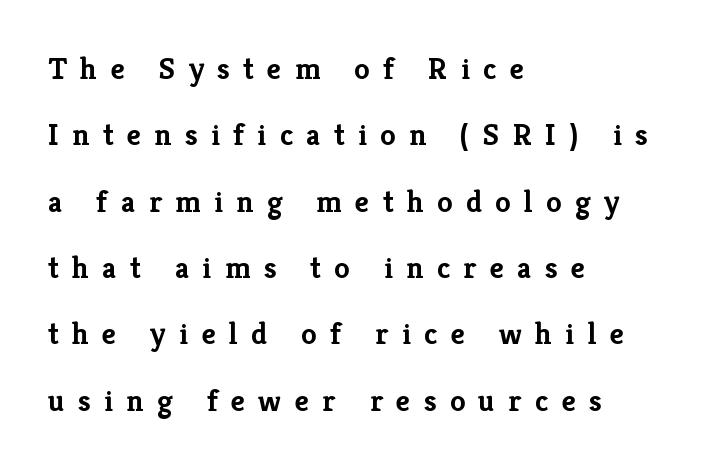
{"serif": "yes", "italic": "no", "bold": "yes", "weight": "semibold", "width": "normal", "stroke_contrast": "low", "x_height": "medium", "monospaced": "no", "underline": "no", "align": "left", "line_spacing": "loose", "line_spacing_ratio": 2.14, "letter_spacing": "wide", "letter_spacing_em": 0.43, "glyph_px": 31}
